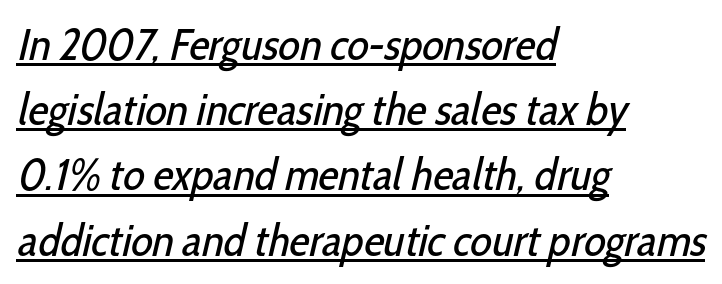
The sample's only ornament is a line tracing under the words. Stroke mass is kept to a normal reading level or below. Does extra space separate the letters? No, they use regular spacing. Do the characters align in a grid? No, the font is proportional. Line spacing here is normal.
